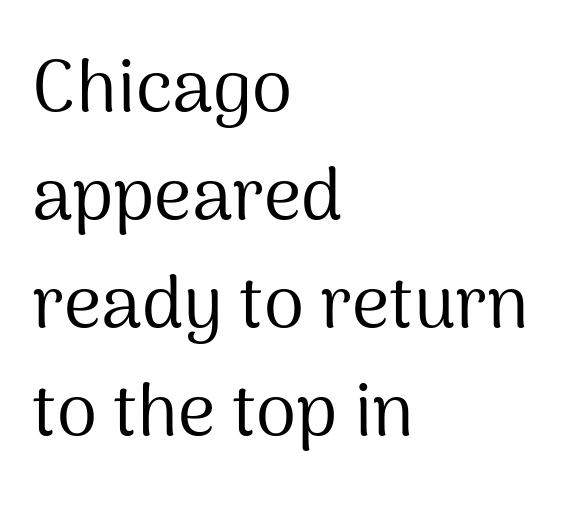
{"serif": "no", "italic": "no", "bold": "no", "weight": "regular", "width": "normal", "stroke_contrast": "medium", "x_height": "medium", "monospaced": "no", "underline": "no", "align": "left", "line_spacing": "normal", "line_spacing_ratio": 1.48, "letter_spacing": "normal", "letter_spacing_em": 0.0, "glyph_px": 73}
